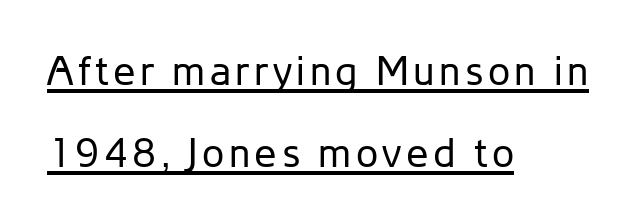
{"serif": "no", "italic": "no", "bold": "no", "weight": "regular", "width": "normal", "stroke_contrast": "low", "x_height": "medium", "monospaced": "no", "underline": "yes", "align": "left", "line_spacing": "loose", "line_spacing_ratio": 2.05, "glyph_px": 40}
